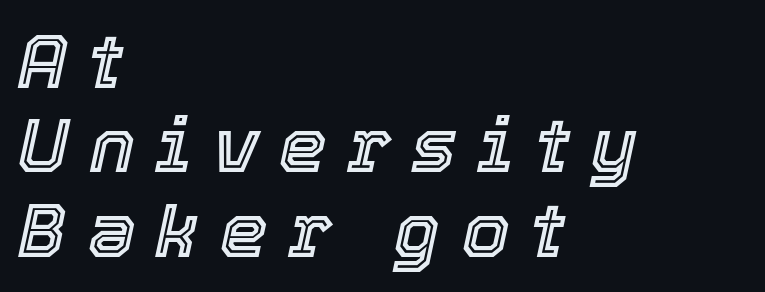
Do the characters align in a grid? No, the font is proportional. Looking at the ascenders, they clearly lean. Just letters on the line, the space beneath them empty. One-word summary of the alignment: left. Here the glyphs are tracked loosely, breaking word shapes into spaced letters. Compared with typical paragraphs, the rows here are closer together.
